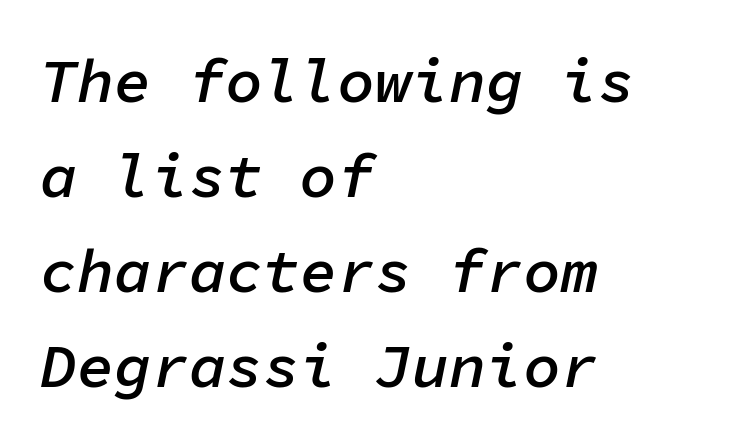
Q: Is the text bold? A: Semi-bold.
Q: Is the text italic (slanted)? A: Yes, it leans right by about 11 degrees.
Q: Is the text underlined? A: No.
Q: How is the paragraph aligned? A: Left-aligned.
Q: Is the spacing between letters normal or unusually wide? A: Normal.
Q: Is the spacing between lines tight, normal or loose? A: Normal.
Q: Width (condensed, normal, or wide)? A: Normal.
Q: Stroke contrast? A: Low.
Q: x-height? A: Medium.
Q: Monospaced? A: Yes.
